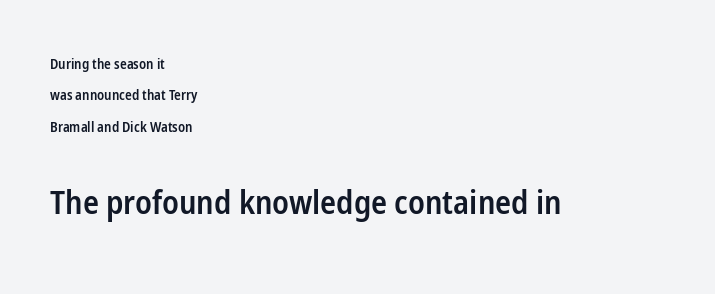
The image shows 33 px semibold, condensed sans-serif type, upright; set left-aligned, loose line spacing (2.24x), normal letter spacing, not underlined; the second (bottom) block is 2.36x larger; low stroke contrast and a medium x-height.
